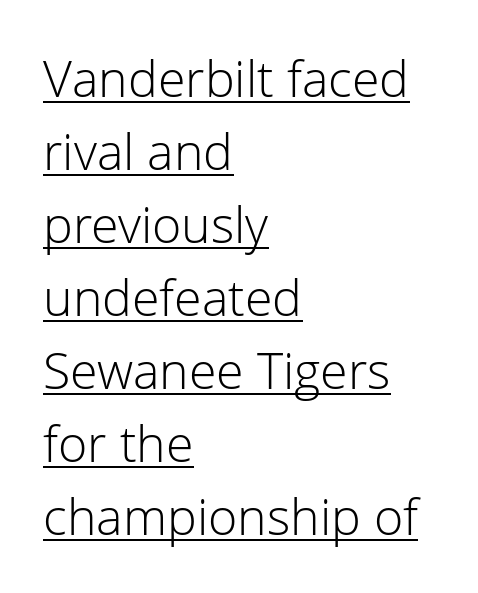
Q: Is the text bold? A: No.
Q: Is the text italic (slanted)? A: No, it is upright.
Q: Is the typeface a serif or a sans-serif typeface? A: Sans-serif.
Q: Is the text underlined? A: Yes.
Q: How is the paragraph aligned? A: Left-aligned.
Q: Is the spacing between letters normal or unusually wide? A: Normal.
Q: Is the spacing between lines tight, normal or loose? A: Normal.
Q: Width (condensed, normal, or wide)? A: Normal.
Q: Stroke contrast? A: Low.
Q: x-height? A: Medium.
Q: Monospaced? A: No.
